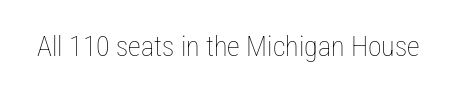
The image shows 28 px thin, condensed type, upright; set normal letter spacing, not underlined; low stroke contrast and a medium x-height.
